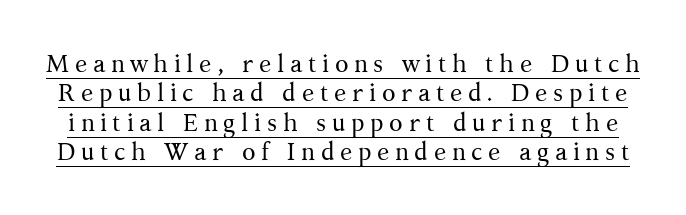
Q: Is the text bold? A: No.
Q: Is the text italic (slanted)? A: No, it is upright.
Q: Is the text underlined? A: Yes.
Q: Is the spacing between letters normal or unusually wide? A: Unusually wide.
